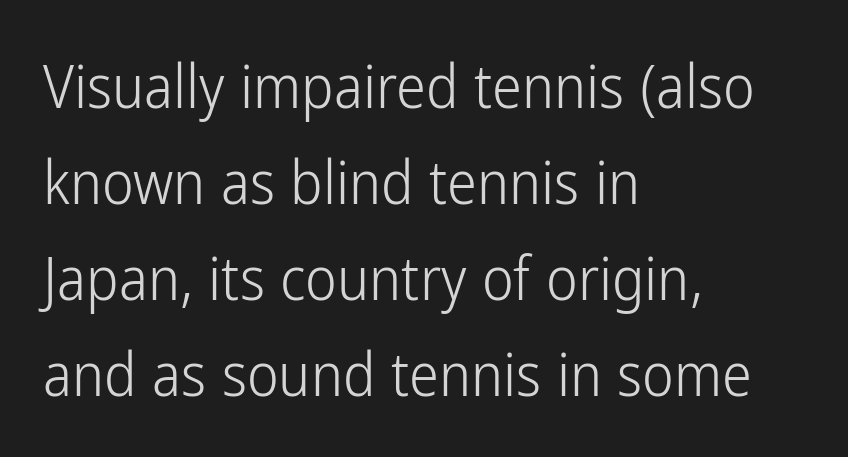
The image shows 60 px light, condensed sans-serif type, upright; set left-aligned, normal line spacing (1.6x), normal letter spacing, not underlined; low stroke contrast and a medium x-height.
